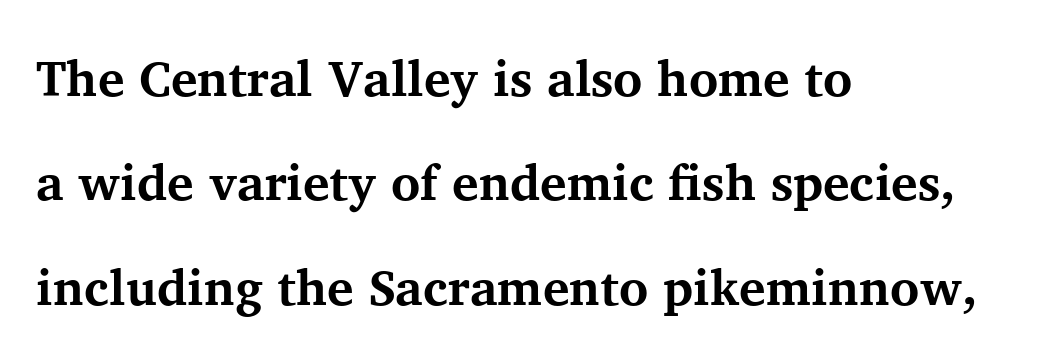
Note the varied advance widths — an 'i' is clearly narrower than an 'm'. Is there any slant? The stems are plumb. In terms of leading, this rendering errs on the spacious side. Strokes here are thick enough to call this a true bold.
